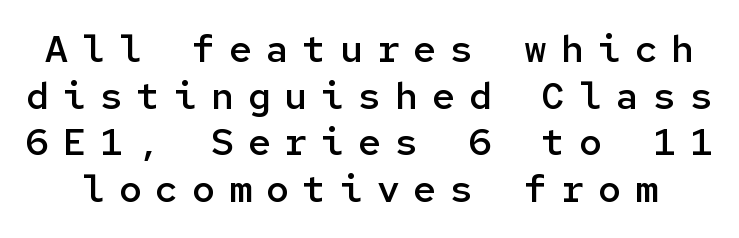
Stroke terminals: plain, sans-serif. These lines are rendered in a fixed-pitch font. Does extra space separate the letters? Yes, quite a lot of it. Each glyph is drawn with semibold strokes, heavier than normal yet not fully bold.
